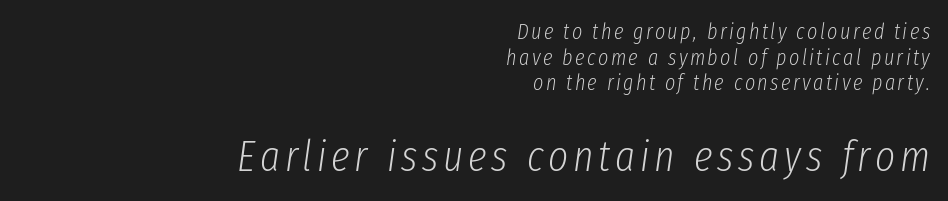
Would a proofreader flag this as italicized? Yes. The letters advance in unequal steps, a hallmark of proportional type. The lines are quadded right. Stems here are at most as thick as an everyday book face. You get the small type first, then a jump to larger type.
